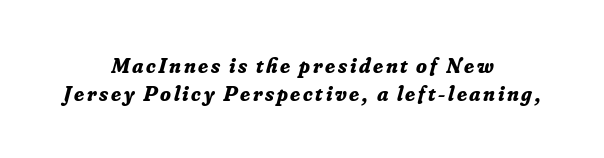
These lines carry a lot of weight — the face is fully bold. You can tell it's italic because the verticals aren't actually vertical. Compared with typical paragraphs, the rows here are spaced about the same. These lines stack symmetrically, like a column narrowing and widening about its center. Descenders hang freely into open space.
